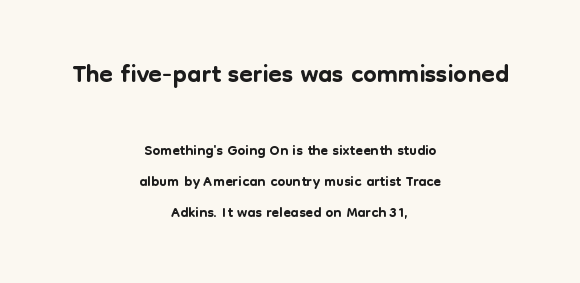
{"serif": "no", "italic": "no", "width": "normal", "stroke_contrast": "low", "x_height": "medium", "monospaced": "no", "underline": "no", "align": "center", "line_spacing": "normal", "line_spacing_ratio": 1.41, "letter_spacing": "normal", "letter_spacing_em": 0.0, "larger_block": "first", "size_ratio": 1.73, "glyph_px": 38}
